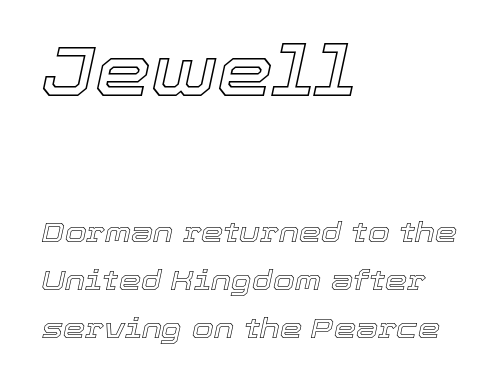
{"italic": "yes", "lean": "right", "slant_degrees": 12, "width": "normal", "x_height": "medium", "monospaced": "no", "underline": "no", "align": "left", "line_spacing_ratio": 1.72, "letter_spacing": "normal", "letter_spacing_em": 0.0, "larger_block": "first", "size_ratio": 2.54, "glyph_px": 71}
